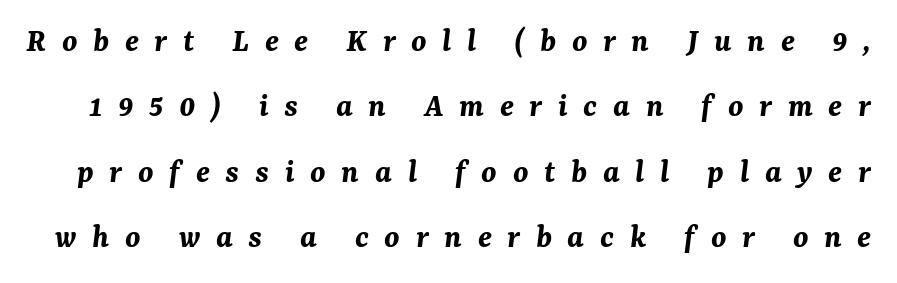
Q: Is the text bold? A: Yes.
Q: Is the text italic (slanted)? A: Yes, it leans right by about 7 degrees.
Q: Is the text underlined? A: No.
Q: Is the spacing between letters normal or unusually wide? A: Unusually wide.
Q: Is the spacing between lines tight, normal or loose? A: Loose.
Q: Width (condensed, normal, or wide)? A: Normal.
Q: Stroke contrast? A: Medium.
Q: x-height? A: Medium.
Q: Monospaced? A: No.
